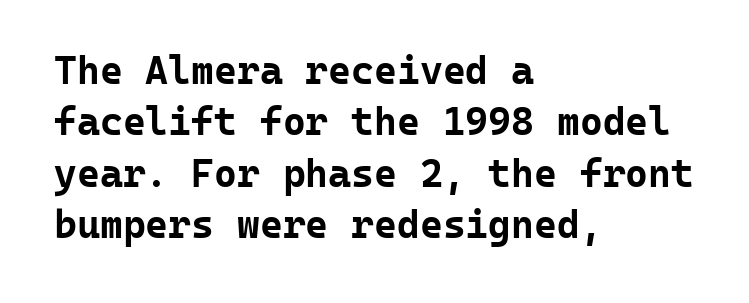
This rendering leaves character spacing at its baseline value. This is sans-serif lettering, the kind often seen on screens and signage. Every letter is thick-stroked: bold, no question. Successive baselines arrive at the customary interval. The ragged edge is on the right, which tells us the setting is flush left.
